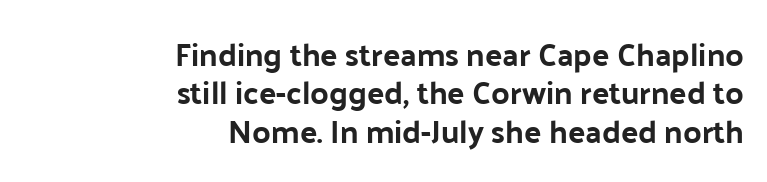
Q: Is the text bold? A: Yes.
Q: Is the text italic (slanted)? A: No, it is upright.
Q: Is the typeface a serif or a sans-serif typeface? A: Sans-serif.
Q: Is the text underlined? A: No.
Q: How is the paragraph aligned? A: Right-aligned.
Q: Is the spacing between letters normal or unusually wide? A: Normal.
Q: Width (condensed, normal, or wide)? A: Normal.
Q: Stroke contrast? A: Low.
Q: x-height? A: Medium.
Q: Monospaced? A: No.
